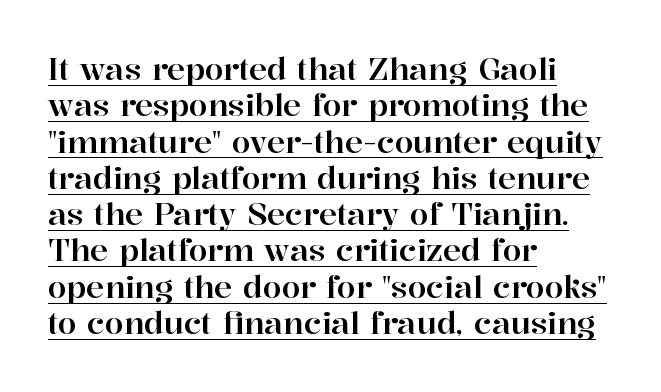
Q: Is the text italic (slanted)? A: No, it is upright.
Q: Is the typeface a serif or a sans-serif typeface? A: Serif.
Q: Is the text underlined? A: Yes.
Q: How is the paragraph aligned? A: Left-aligned.
Q: Is the spacing between letters normal or unusually wide? A: Normal.
Q: Width (condensed, normal, or wide)? A: Normal.
Q: Stroke contrast? A: High.
Q: x-height? A: Medium.
Q: Monospaced? A: No.
